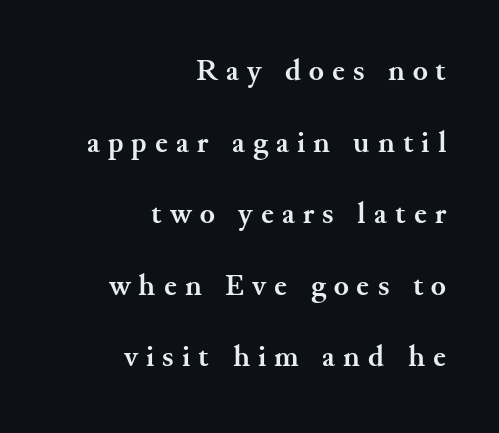
{"serif": "yes", "italic": "no", "bold": "yes", "weight": "semibold", "width": "normal", "stroke_contrast": "medium", "x_height": "small", "monospaced": "no", "underline": "no", "align": "right", "line_spacing": "loose", "line_spacing_ratio": 2.31, "letter_spacing": "wide", "letter_spacing_em": 0.26, "glyph_px": 31}
